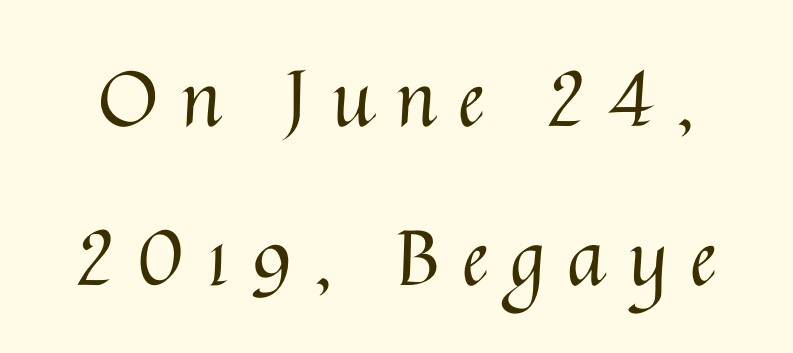
Q: Is the text bold? A: No.
Q: Is the text underlined? A: No.
Q: Is the spacing between letters normal or unusually wide? A: Unusually wide.
Q: Is the spacing between lines tight, normal or loose? A: Loose.
Q: Width (condensed, normal, or wide)? A: Normal.
Q: Stroke contrast? A: Medium.
Q: x-height? A: Medium.
Q: Monospaced? A: No.
